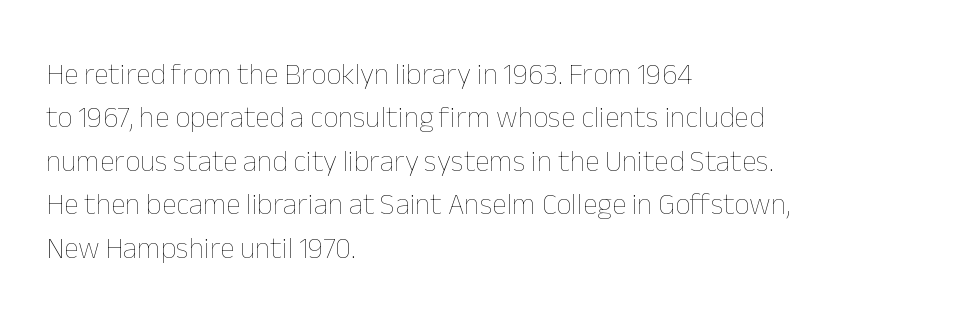
The image shows 30 px thin type, upright; set left-aligned, normal line spacing (1.45x), normal letter spacing, not underlined; low stroke contrast and a medium x-height.
